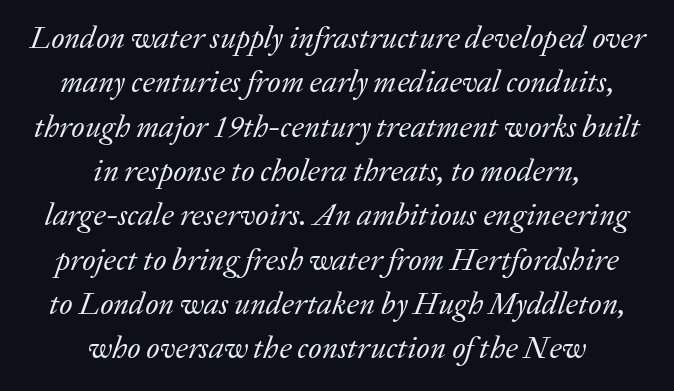
Q: Is the text bold? A: No.
Q: Is the text italic (slanted)? A: Yes, it leans right by about 20 degrees.
Q: Is the typeface a serif or a sans-serif typeface? A: Serif.
Q: Is the text underlined? A: No.
Q: How is the paragraph aligned? A: Centered.
Q: Is the spacing between letters normal or unusually wide? A: Normal.
Q: Is the spacing between lines tight, normal or loose? A: Normal.
Q: Width (condensed, normal, or wide)? A: Normal.
Q: Stroke contrast? A: Low.
Q: x-height? A: Medium.
Q: Monospaced? A: No.
